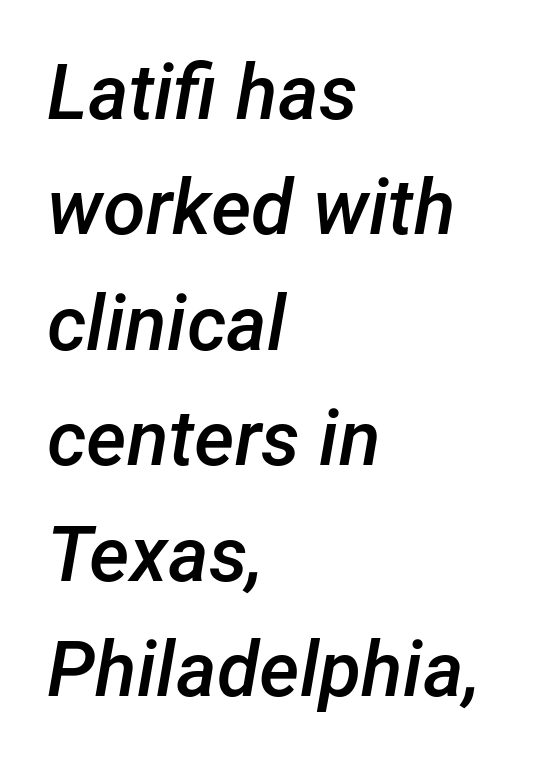
Q: Is the text bold? A: Semi-bold.
Q: Is the text italic (slanted)? A: Yes, it leans right by about 12 degrees.
Q: Is the text underlined? A: No.
Q: How is the paragraph aligned? A: Left-aligned.
Q: Is the spacing between letters normal or unusually wide? A: Normal.
Q: Is the spacing between lines tight, normal or loose? A: Normal.
Q: Width (condensed, normal, or wide)? A: Normal.
Q: Stroke contrast? A: Low.
Q: x-height? A: Medium.
Q: Monospaced? A: No.
